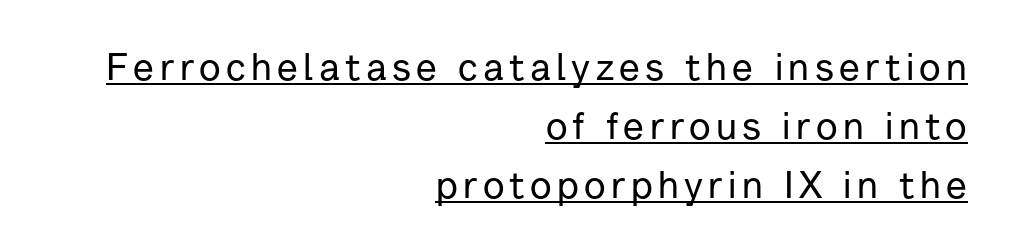
The image shows 38 px sans-serif type, upright; set right-aligned, normal line spacing (1.55x), underlined; low stroke contrast and a medium x-height.
